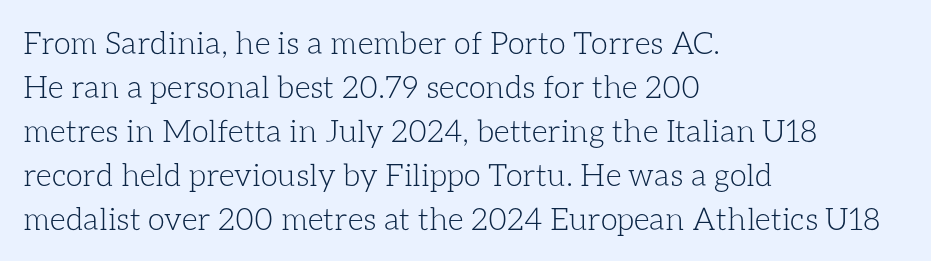
The image shows 31 px light type, upright; set left-aligned, normal line spacing (1.42x), normal letter spacing, not underlined; low stroke contrast and a medium x-height.
